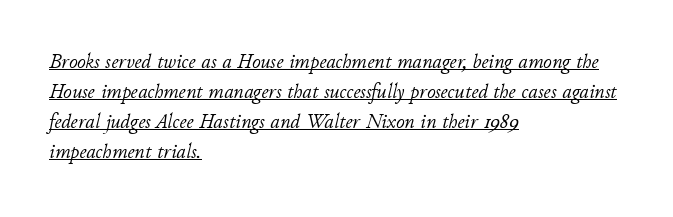
The image shows 21 px text type, italic (leaning right); set left-aligned, normal line spacing (1.43x), normal letter spacing, underlined.
